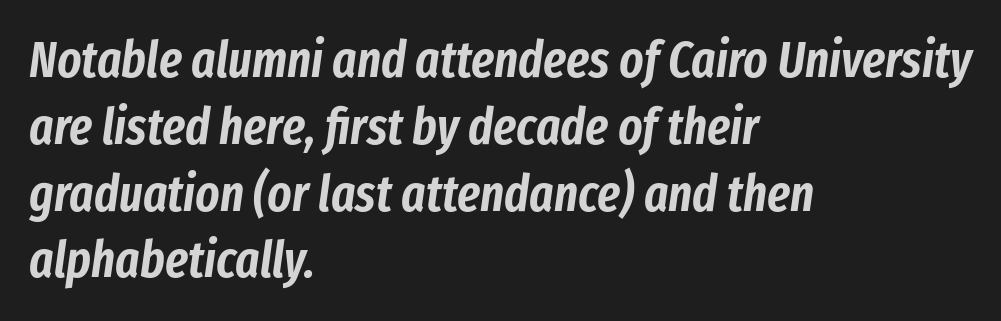
Q: Is the text italic (slanted)? A: Yes, it leans right by about 8 degrees.
Q: Is the text underlined? A: No.
Q: How is the paragraph aligned? A: Left-aligned.
Q: Is the spacing between letters normal or unusually wide? A: Normal.
Q: Is the spacing between lines tight, normal or loose? A: Normal.
Q: Width (condensed, normal, or wide)? A: Condensed.
Q: Stroke contrast? A: Low.
Q: x-height? A: Medium.
Q: Monospaced? A: No.
